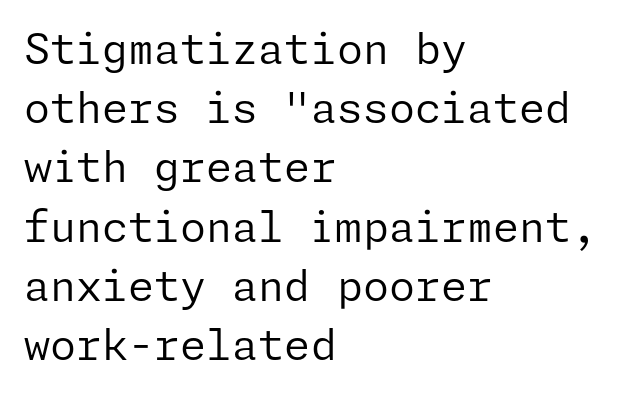
Q: Is the text bold? A: No.
Q: Is the text italic (slanted)? A: No, it is upright.
Q: Is the typeface a serif or a sans-serif typeface? A: Sans-serif.
Q: Is the text underlined? A: No.
Q: How is the paragraph aligned? A: Left-aligned.
Q: Is the spacing between letters normal or unusually wide? A: Normal.
Q: Is the spacing between lines tight, normal or loose? A: Normal.
Q: Width (condensed, normal, or wide)? A: Normal.
Q: Stroke contrast? A: Low.
Q: x-height? A: Medium.
